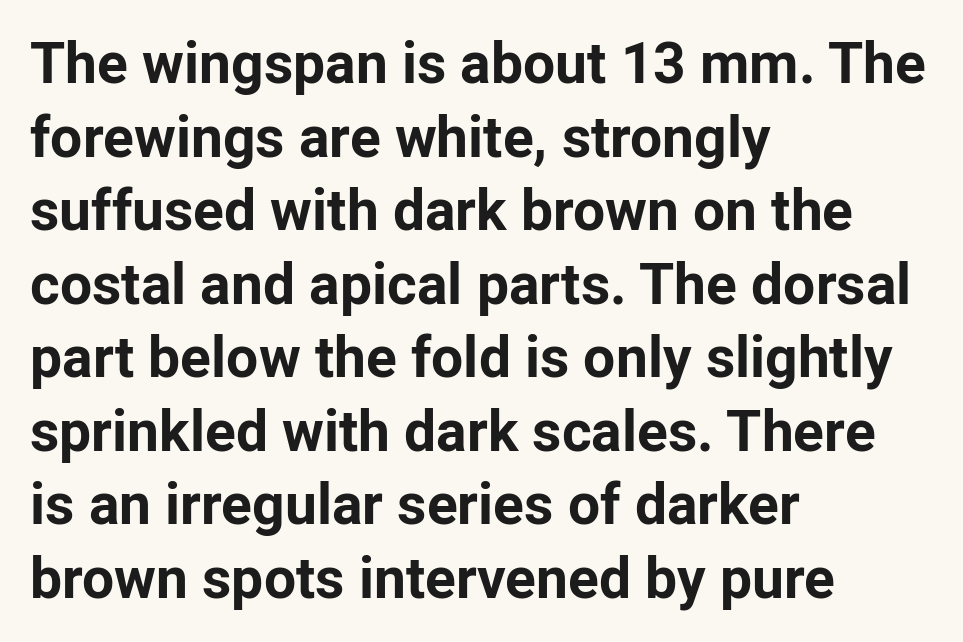
{"serif": "no", "italic": "no", "bold": "yes", "weight": "bold", "width": "normal", "stroke_contrast": "low", "x_height": "medium", "monospaced": "no", "underline": "no", "align": "left", "line_spacing": "normal", "line_spacing_ratio": 1.29, "letter_spacing": "normal", "letter_spacing_em": 0.0, "glyph_px": 57}
